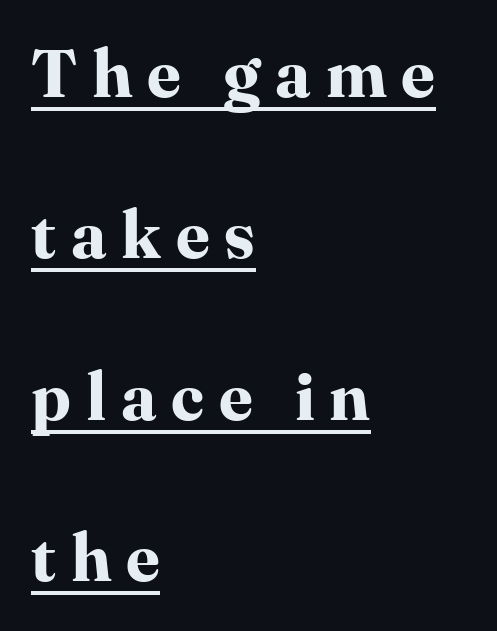
{"serif": "yes", "italic": "no", "bold": "yes", "weight": "bold", "width": "normal", "stroke_contrast": "high", "x_height": "medium", "monospaced": "no", "underline": "yes", "align": "left", "line_spacing": "loose", "line_spacing_ratio": 2.41, "letter_spacing": "wide", "letter_spacing_em": 0.22, "glyph_px": 67}
